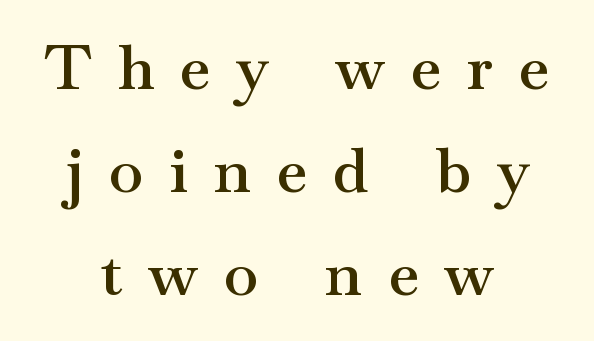
The image shows 62 px semibold, wide serif type, upright; set centered, normal line spacing (1.66x), unusually wide letter spacing (+0.42 em), not underlined; medium stroke contrast and a small x-height.
